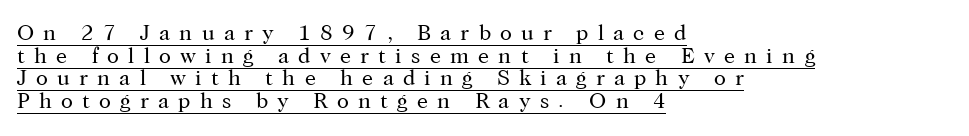
Q: Is the text bold? A: No.
Q: Is the text italic (slanted)? A: No, it is upright.
Q: Is the text underlined? A: Yes.
Q: How is the paragraph aligned? A: Left-aligned.
Q: Is the spacing between letters normal or unusually wide? A: Unusually wide.
Q: Is the spacing between lines tight, normal or loose? A: Tight.
